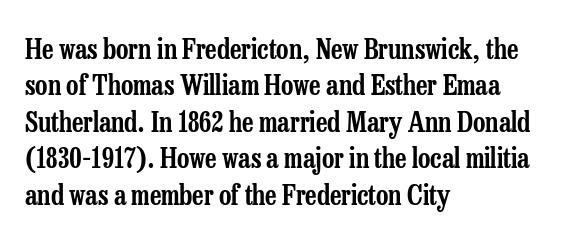
{"italic": "no", "underline": "no", "align": "left", "line_spacing": "normal", "line_spacing_ratio": 1.35, "letter_spacing": "normal", "letter_spacing_em": 0.0, "glyph_px": 27}
